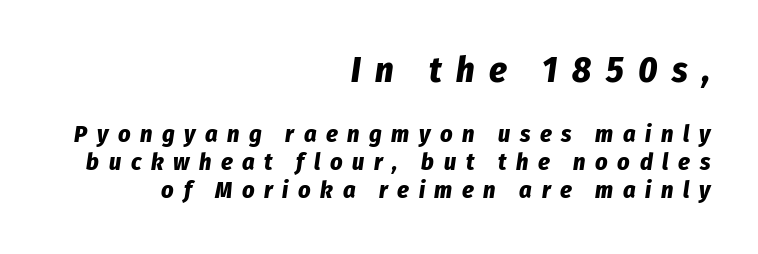
Size hierarchy here favors the leading block over the trailing one. Leftover space on each line is placed entirely before the opening word. Caption: expanded tracking, letters set apart. Note the varied advance widths — an 'i' is clearly narrower than an 'm'. The axis of the letterforms is tilted away from vertical.
